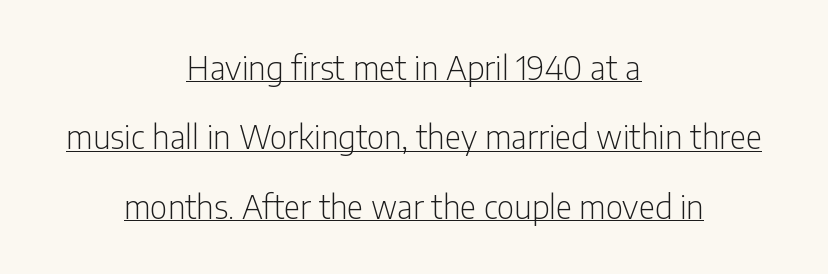
Q: Is the text bold? A: No.
Q: Is the text italic (slanted)? A: No, it is upright.
Q: Is the typeface a serif or a sans-serif typeface? A: Sans-serif.
Q: Is the text underlined? A: Yes.
Q: How is the paragraph aligned? A: Centered.
Q: Is the spacing between letters normal or unusually wide? A: Normal.
Q: Is the spacing between lines tight, normal or loose? A: Loose.
Q: Width (condensed, normal, or wide)? A: Condensed.
Q: Stroke contrast? A: Low.
Q: x-height? A: Medium.
Q: Monospaced? A: No.
